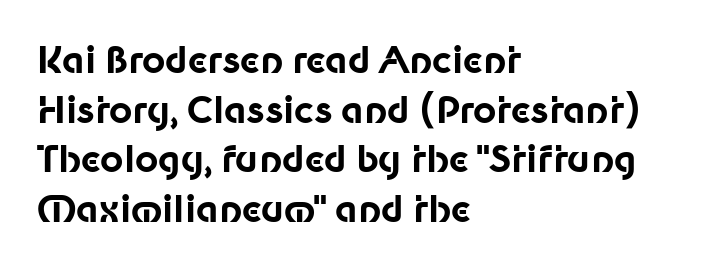
Default kerning and tracking; the words read as compact shapes. The lines in this sample share a left origin and differ only in where they stop. The face used here is a sans, in the tradition of grotesques and geometrics. A normal amount of white space separates one row of letters from the next. This sample has the flowing, uneven cadence of proportional lettering. Weight check: bold — yes, fully.
